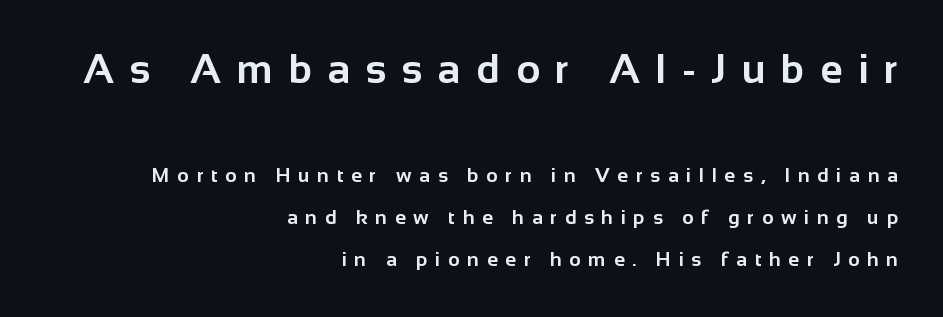
The image shows 41 px bold sans-serif type, upright; set right-aligned, loose line spacing (2.09x), unusually wide letter spacing (+0.38 em), not underlined; the first (top) block is 2.05x larger; low stroke contrast and a medium x-height.
